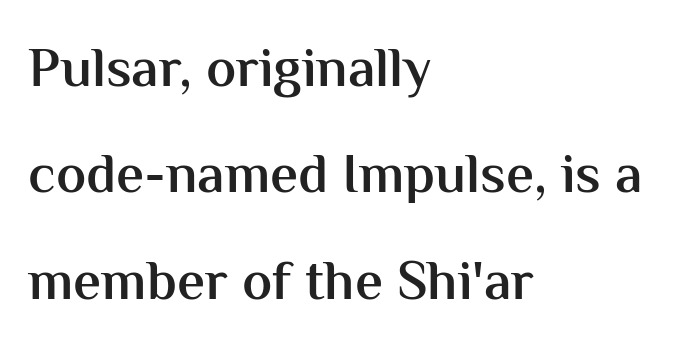
{"serif": "no", "italic": "no", "bold": "semi", "weight": "semibold", "width": "normal", "stroke_contrast": "medium", "x_height": "medium", "monospaced": "no", "underline": "no", "align": "left", "line_spacing": "loose", "line_spacing_ratio": 1.9, "letter_spacing": "normal", "letter_spacing_em": 0.0, "glyph_px": 56}
